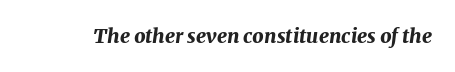
The image shows 20 px bold type, italic (leaning right); set normal letter spacing, not underlined.
